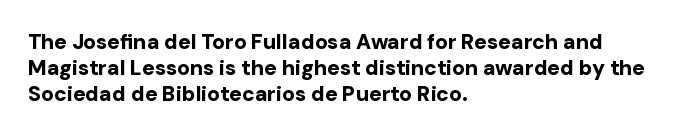
Q: Is the text bold? A: Yes.
Q: Is the text italic (slanted)? A: No, it is upright.
Q: Is the text underlined? A: No.
Q: How is the paragraph aligned? A: Left-aligned.
Q: Is the spacing between letters normal or unusually wide? A: Normal.
Q: Is the spacing between lines tight, normal or loose? A: Normal.
